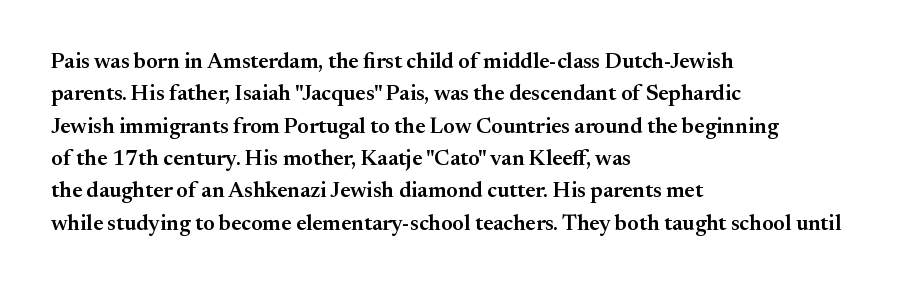
{"italic": "no", "bold": "semi", "underline": "no", "align": "left", "line_spacing": "normal", "line_spacing_ratio": 1.47, "letter_spacing": "normal", "letter_spacing_em": 0.0, "glyph_px": 22}
